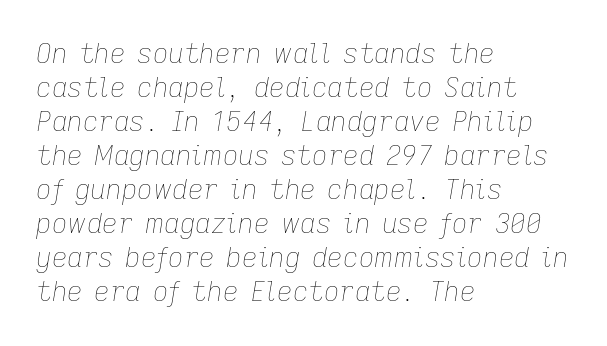
Q: Is the text bold? A: No.
Q: Is the text italic (slanted)? A: Yes, it leans right by about 9 degrees.
Q: Is the text underlined? A: No.
Q: How is the paragraph aligned? A: Left-aligned.
Q: Is the spacing between letters normal or unusually wide? A: Normal.
Q: Is the spacing between lines tight, normal or loose? A: Normal.
